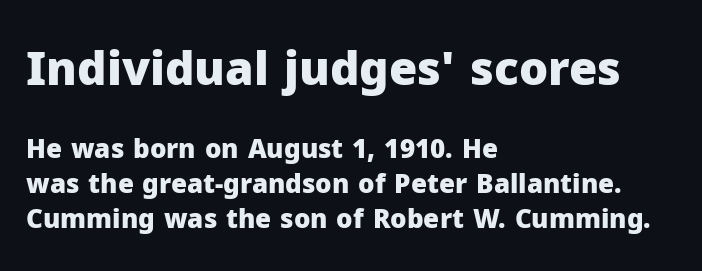
{"serif": "no", "italic": "no", "bold": "yes", "weight": "heavy", "width": "normal", "stroke_contrast": "low", "x_height": "medium", "monospaced": "no", "underline": "no", "align": "left", "line_spacing": "normal", "line_spacing_ratio": 1.34, "letter_spacing": "normal", "letter_spacing_em": 0.0, "larger_block": "first", "size_ratio": 1.77, "glyph_px": 46}
